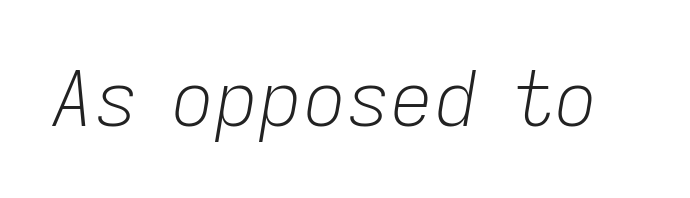
Q: Is the text bold? A: No.
Q: Is the text italic (slanted)? A: Yes, it leans right by about 9 degrees.
Q: Is the text underlined? A: No.
Q: Is the spacing between letters normal or unusually wide? A: Normal.
Q: Width (condensed, normal, or wide)? A: Normal.
Q: Stroke contrast? A: Low.
Q: x-height? A: Medium.
Q: Monospaced? A: No.
